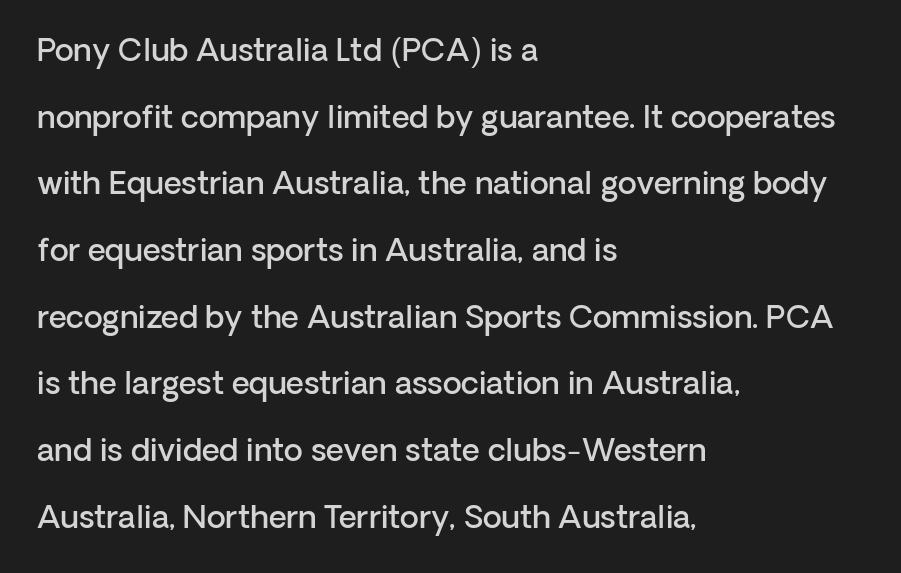
The image shows 31 px semibold sans-serif type, upright; set left-aligned, loose line spacing (2.15x), normal letter spacing, not underlined; low stroke contrast and a medium x-height.
